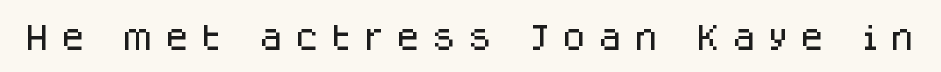
{"serif": "no", "italic": "no", "width": "normal", "stroke_contrast": "low", "x_height": "large", "monospaced": "no", "underline": "no", "letter_spacing": "wide", "letter_spacing_em": 0.41, "glyph_px": 28}
